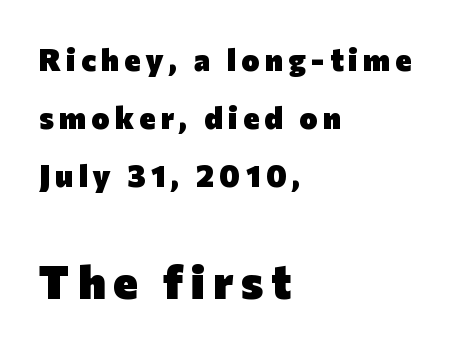
{"serif": "no", "italic": "no", "bold": "yes", "weight": "heavy", "width": "normal", "stroke_contrast": "low", "x_height": "medium", "monospaced": "no", "underline": "no", "align": "left", "line_spacing_ratio": 1.87, "larger_block": "second", "size_ratio": 1.52, "glyph_px": 47}
